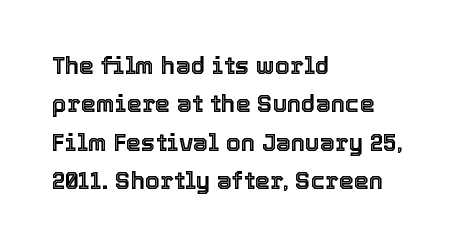
The image shows 24 px text type, upright; set left-aligned, normal line spacing (1.6x), normal letter spacing, not underlined.
